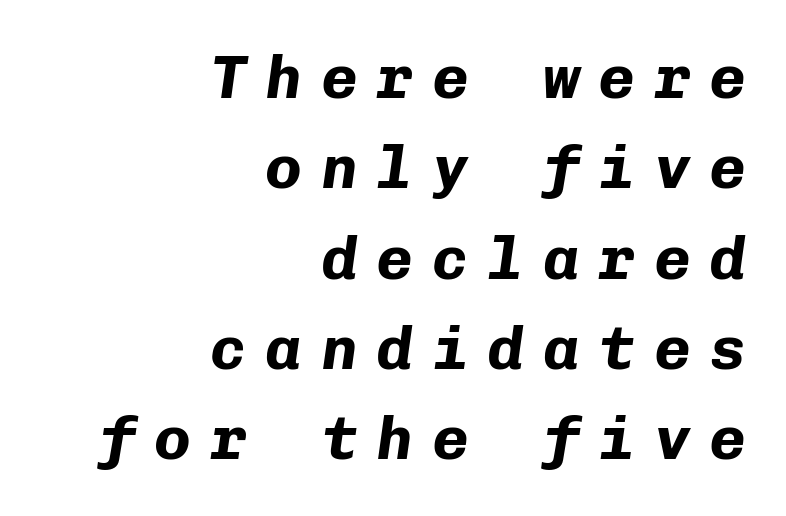
Q: Is the text bold? A: Yes.
Q: Is the text italic (slanted)? A: Yes, it leans right by about 8 degrees.
Q: Is the text underlined? A: No.
Q: How is the paragraph aligned? A: Right-aligned.
Q: Is the spacing between letters normal or unusually wide? A: Unusually wide.
Q: Is the spacing between lines tight, normal or loose? A: Normal.
Q: Width (condensed, normal, or wide)? A: Normal.
Q: Stroke contrast? A: Low.
Q: x-height? A: Medium.
Q: Monospaced? A: Yes.
